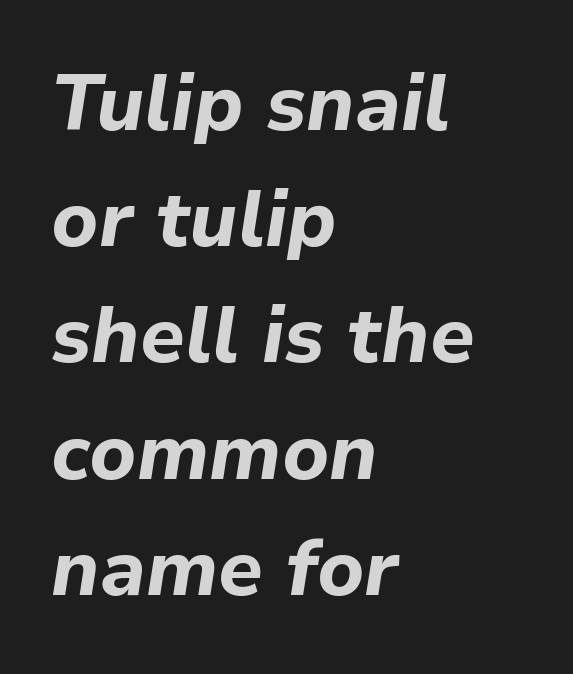
{"italic": "yes", "lean": "right", "slant_degrees": 9, "bold": "yes", "weight": "bold", "width": "normal", "stroke_contrast": "low", "x_height": "medium", "monospaced": "no", "underline": "no", "align": "left", "line_spacing": "normal", "line_spacing_ratio": 1.49, "letter_spacing": "normal", "letter_spacing_em": 0.0, "glyph_px": 78}
